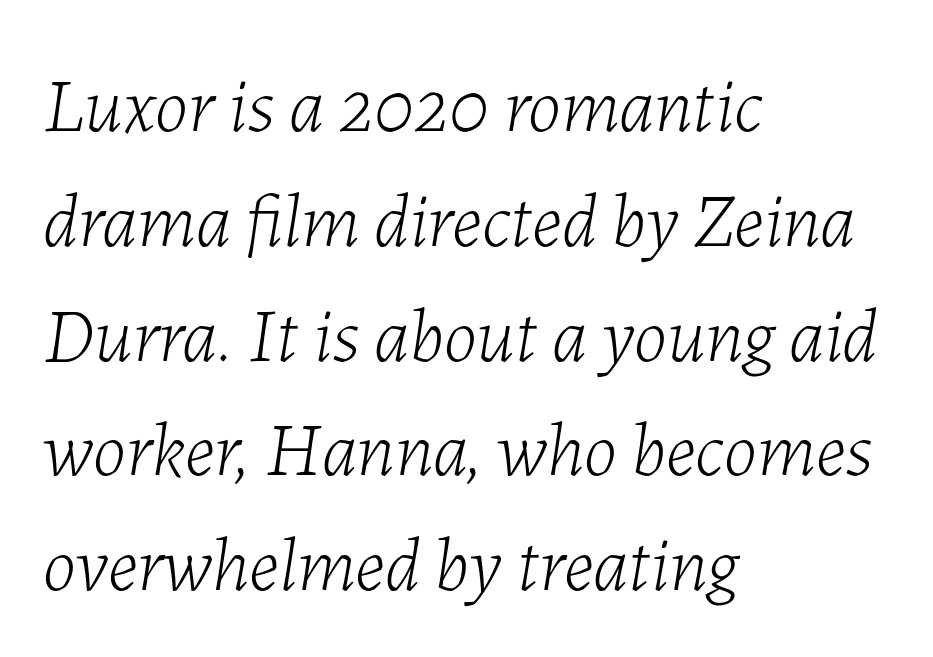
Honestly, the row spacing looks completely unremarkable. Slant detected: the letters are inclined. Nobody drew a line under any word here. Typeset ragged right — the left edge is the straight one.
